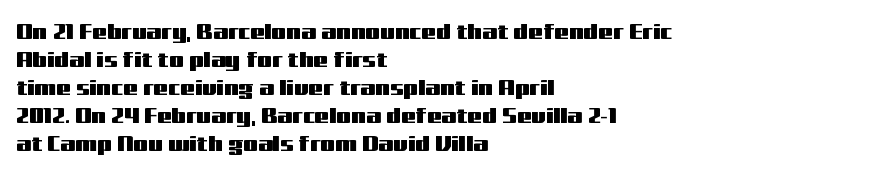
If you measured baseline to baseline, you'd find a middling distance. Descenders are the only things crossing below the line. The lines in this sample share a left origin and differ only in where they stop. Letter spacing: default. Quick note: not italic, upright.
